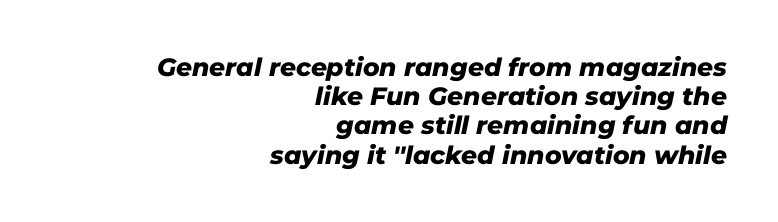
{"italic": "yes", "lean": "right", "slant_degrees": 11, "bold": "yes", "underline": "no", "align": "right", "line_spacing_ratio": 1.17, "letter_spacing": "normal", "letter_spacing_em": 0.0, "glyph_px": 25}
